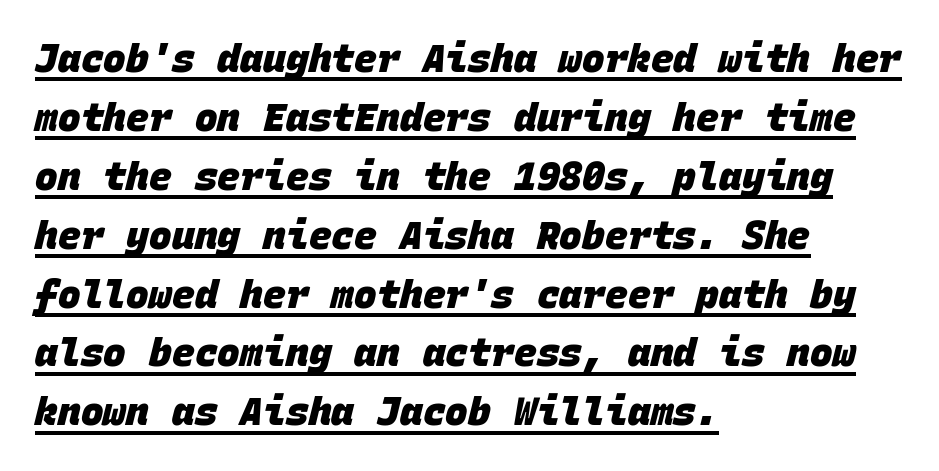
Q: Is the text bold? A: Yes.
Q: Is the typeface a serif or a sans-serif typeface? A: Sans-serif.
Q: Is the text underlined? A: Yes.
Q: How is the paragraph aligned? A: Left-aligned.
Q: Is the spacing between letters normal or unusually wide? A: Normal.
Q: Is the spacing between lines tight, normal or loose? A: Normal.
Q: Width (condensed, normal, or wide)? A: Normal.
Q: Stroke contrast? A: Low.
Q: x-height? A: Large.
Q: Monospaced? A: Yes.
